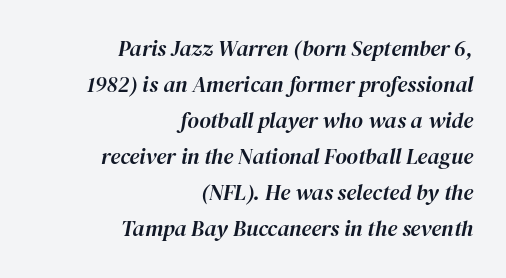
{"italic": "yes", "lean": "right", "slant_degrees": 12, "underline": "no", "align": "right", "line_spacing": "normal", "line_spacing_ratio": 1.64, "letter_spacing": "normal", "letter_spacing_em": 0.0, "glyph_px": 22}
